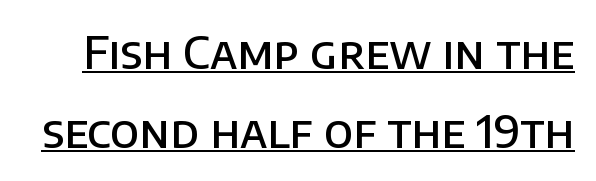
Caption: semibold face, moderately heavy strokes. Caption: lettering with a line underneath. When letters stand straight like this, we call the style roman or upright. These lines are rendered in a variable-pitch font.
